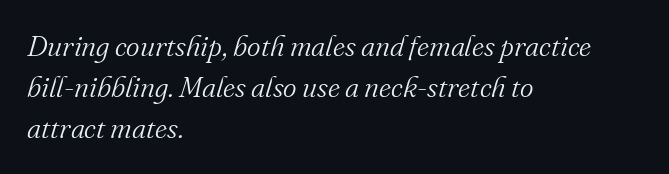
Q: Is the text bold? A: No.
Q: Is the text italic (slanted)? A: Yes, it leans right by about 16 degrees.
Q: Is the typeface a serif or a sans-serif typeface? A: Serif.
Q: Is the text underlined? A: No.
Q: How is the paragraph aligned? A: Left-aligned.
Q: Is the spacing between letters normal or unusually wide? A: Normal.
Q: Is the spacing between lines tight, normal or loose? A: Normal.
Q: Width (condensed, normal, or wide)? A: Normal.
Q: Stroke contrast? A: Medium.
Q: x-height? A: Small.
Q: Monospaced? A: No.
